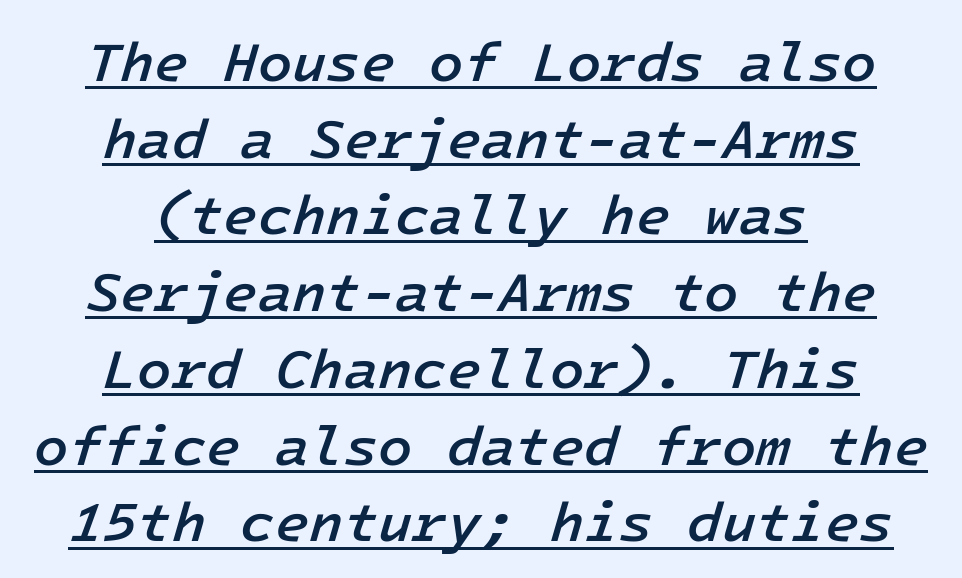
The image shows 56 px semibold type, italic (leaning right); set centered, normal line spacing (1.37x), normal letter spacing, underlined; low stroke contrast and a medium x-height.
